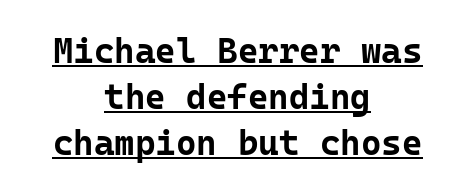
Q: Is the text bold? A: Yes.
Q: Is the text italic (slanted)? A: No, it is upright.
Q: Is the typeface a serif or a sans-serif typeface? A: Sans-serif.
Q: Is the text underlined? A: Yes.
Q: How is the paragraph aligned? A: Centered.
Q: Is the spacing between letters normal or unusually wide? A: Normal.
Q: Is the spacing between lines tight, normal or loose? A: Normal.
Q: Width (condensed, normal, or wide)? A: Normal.
Q: Stroke contrast? A: Low.
Q: x-height? A: Medium.
Q: Monospaced? A: Yes.
